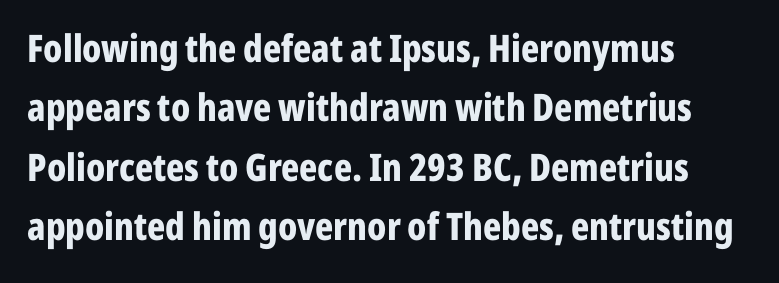
The image shows 38 px bold, condensed sans-serif type, upright; set left-aligned, normal line spacing (1.56x), normal letter spacing, not underlined; low stroke contrast and a medium x-height.
